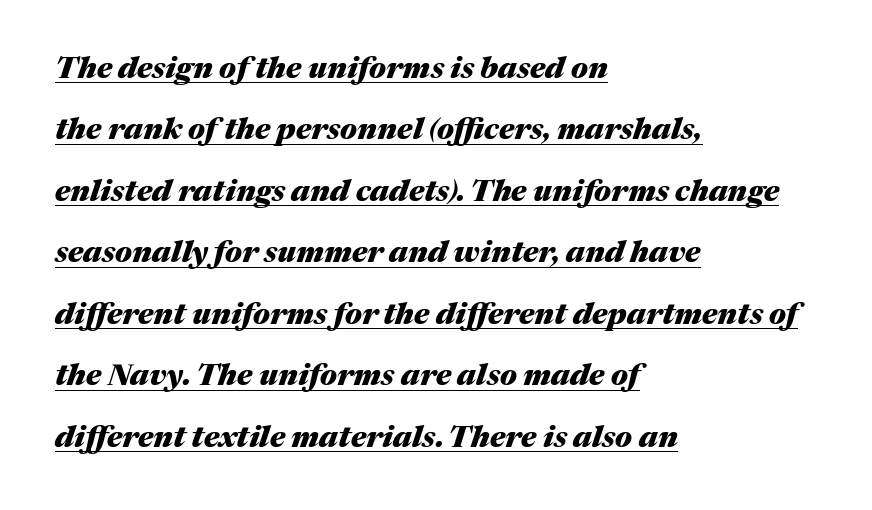
The image shows 30 px heavy type, italic (leaning right); set left-aligned, loose line spacing (2.05x), normal letter spacing, underlined; medium stroke contrast and a medium x-height.
